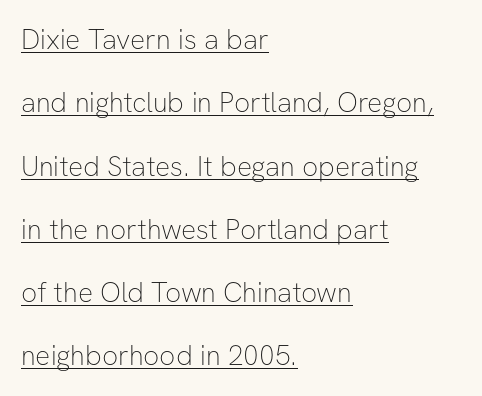
The image shows 28 px thin sans-serif type, upright; set left-aligned, loose line spacing (2.26x), normal letter spacing, underlined; low stroke contrast and a medium x-height.
